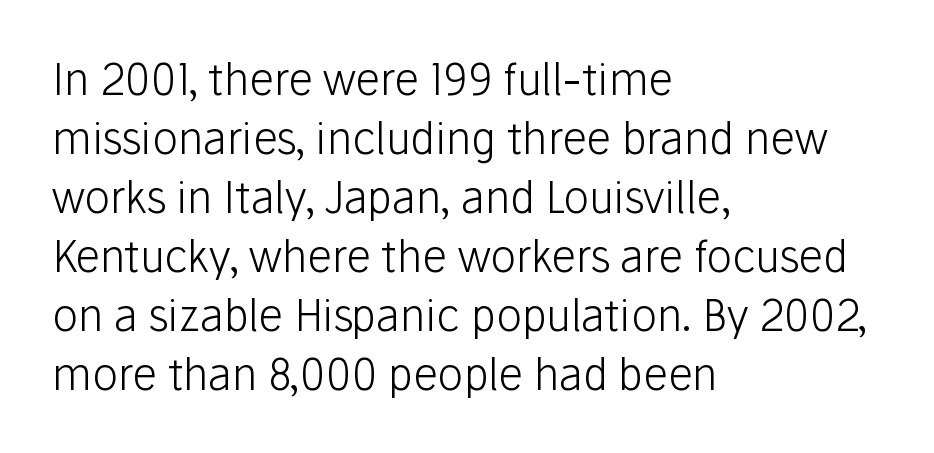
The image shows 43 px light sans-serif type, upright; set left-aligned, normal line spacing (1.37x), normal letter spacing, not underlined; low stroke contrast and a medium x-height.
